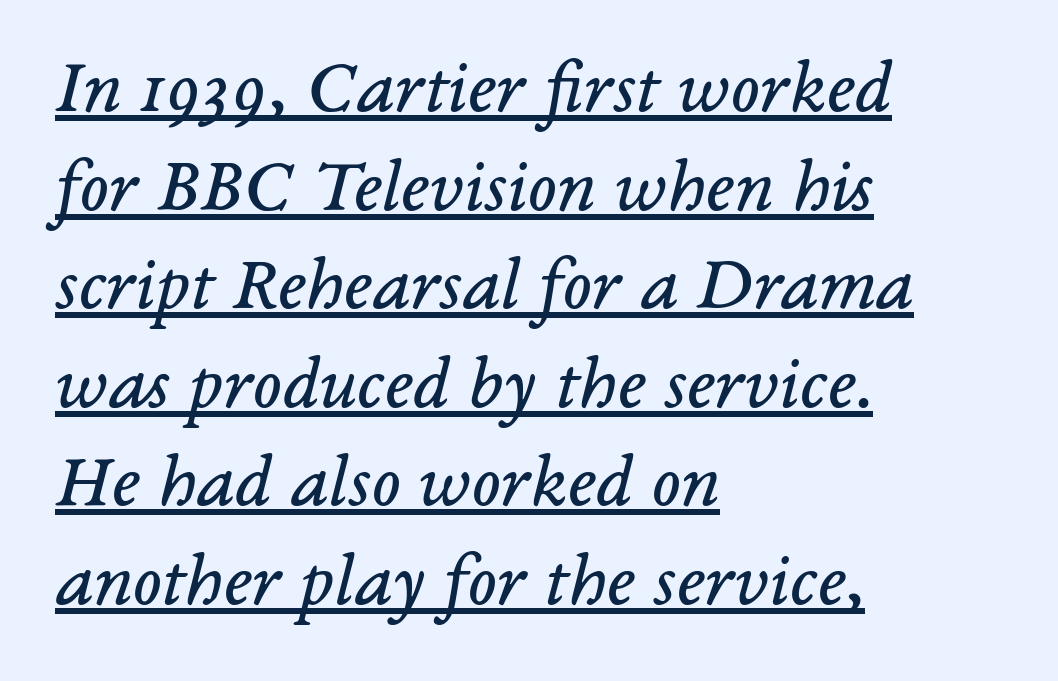
The letters look calm and open, with moderate or lighter stems. No extra tracking has been applied to these lines. Style check: oblique. Proportional: the letters do not fall into vertical columns.
